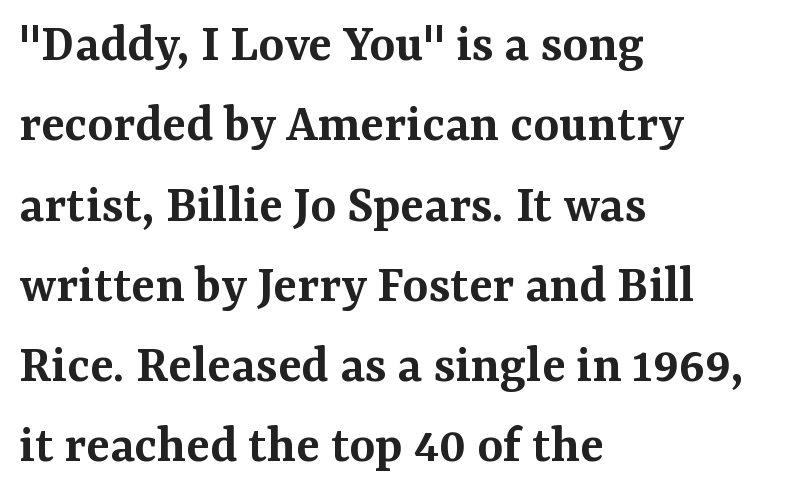
Q: Is the text bold? A: Semi-bold.
Q: Is the text italic (slanted)? A: No, it is upright.
Q: Is the typeface a serif or a sans-serif typeface? A: Serif.
Q: Is the text underlined? A: No.
Q: How is the paragraph aligned? A: Left-aligned.
Q: Is the spacing between letters normal or unusually wide? A: Normal.
Q: Is the spacing between lines tight, normal or loose? A: Normal.
Q: Width (condensed, normal, or wide)? A: Normal.
Q: Stroke contrast? A: Medium.
Q: x-height? A: Medium.
Q: Monospaced? A: No.
